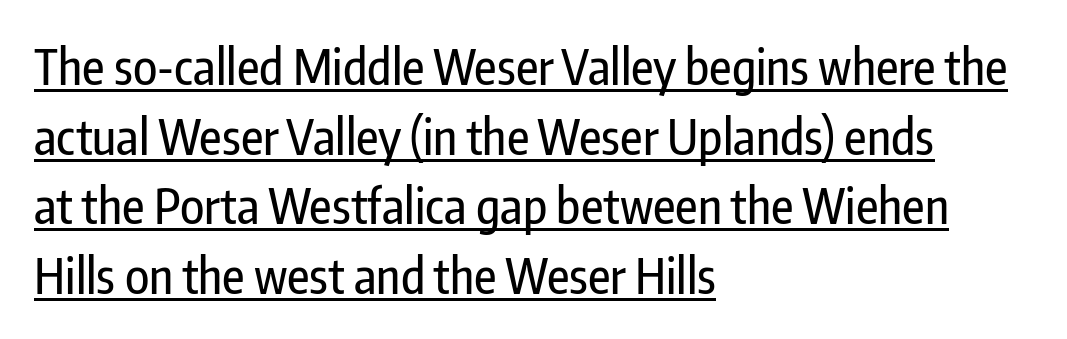
The image shows 49 px condensed sans-serif type, upright; set left-aligned, normal line spacing (1.42x), normal letter spacing, underlined; low stroke contrast and a medium x-height.
